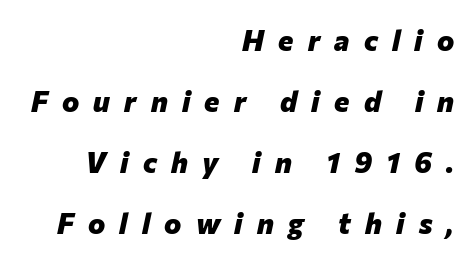
The image shows 29 px heavy type, italic (leaning right); set right-aligned, loose line spacing (2.1x), unusually wide letter spacing (+0.49 em), not underlined; low stroke contrast and a medium x-height.
